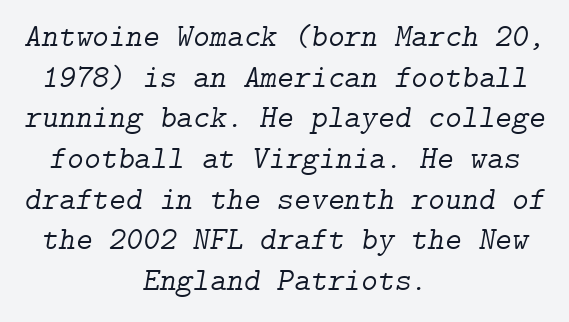
Q: Is the text bold? A: No.
Q: Is the text italic (slanted)? A: Yes, it leans right by about 9 degrees.
Q: Is the typeface a serif or a sans-serif typeface? A: Serif.
Q: Is the text underlined? A: No.
Q: How is the paragraph aligned? A: Centered.
Q: Is the spacing between letters normal or unusually wide? A: Normal.
Q: Is the spacing between lines tight, normal or loose? A: Normal.
Q: Width (condensed, normal, or wide)? A: Normal.
Q: Stroke contrast? A: Low.
Q: x-height? A: Medium.
